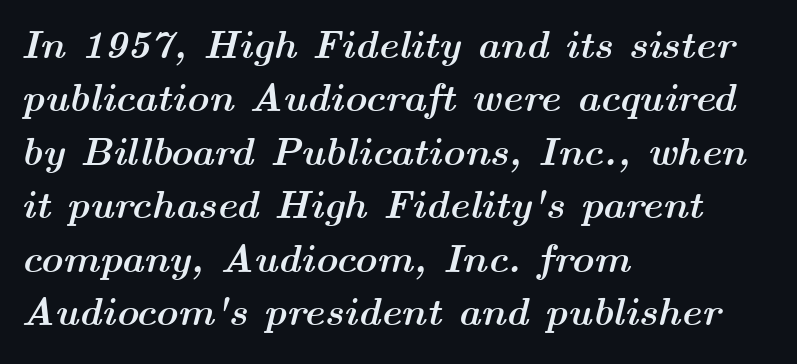
Q: Is the text bold? A: Yes.
Q: Is the text italic (slanted)? A: Yes, it leans right by about 14 degrees.
Q: Is the text underlined? A: No.
Q: How is the paragraph aligned? A: Left-aligned.
Q: Is the spacing between letters normal or unusually wide? A: Normal.
Q: Is the spacing between lines tight, normal or loose? A: Normal.
Q: Width (condensed, normal, or wide)? A: Wide.
Q: Stroke contrast? A: Medium.
Q: x-height? A: Medium.
Q: Monospaced? A: No.
